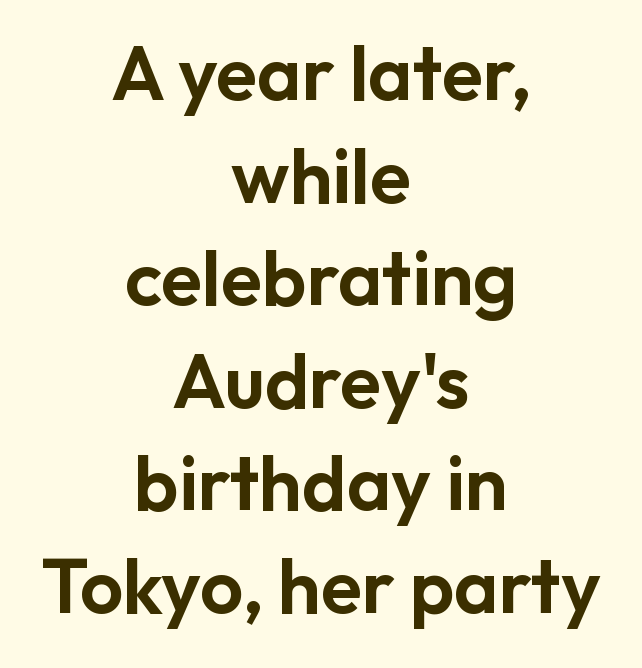
Evenly set lines give the paragraph a standard silhouette. Compared with typical body copy, the letter spacing here is the same. No word sits above an underline. Each letter keeps its own natural width here, so spacing adapts to shape.
